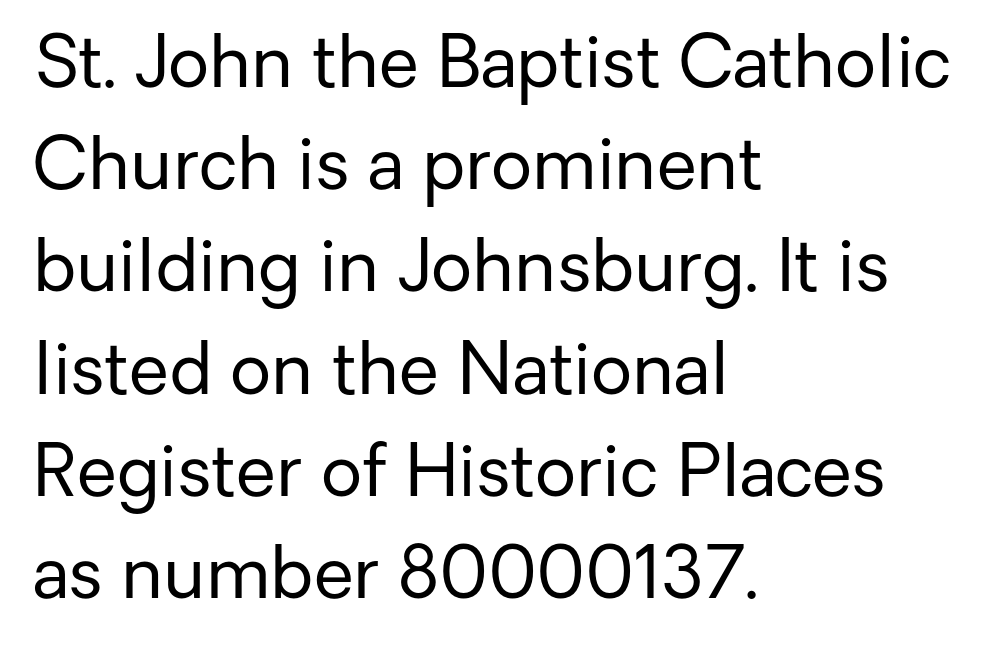
Q: Is the text bold? A: No.
Q: Is the text italic (slanted)? A: No, it is upright.
Q: Is the typeface a serif or a sans-serif typeface? A: Sans-serif.
Q: Is the text underlined? A: No.
Q: How is the paragraph aligned? A: Left-aligned.
Q: Is the spacing between letters normal or unusually wide? A: Normal.
Q: Is the spacing between lines tight, normal or loose? A: Normal.
Q: Width (condensed, normal, or wide)? A: Normal.
Q: Stroke contrast? A: Low.
Q: x-height? A: Medium.
Q: Monospaced? A: No.
